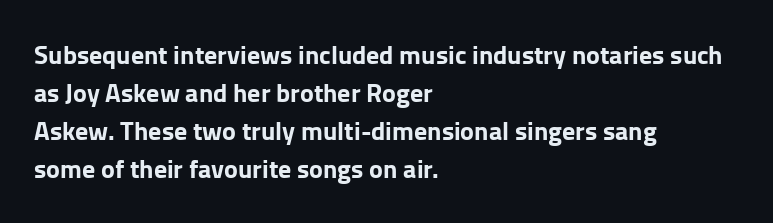
Q: Is the text bold? A: Yes.
Q: Is the text italic (slanted)? A: No, it is upright.
Q: Is the text underlined? A: No.
Q: How is the paragraph aligned? A: Left-aligned.
Q: Is the spacing between letters normal or unusually wide? A: Normal.
Q: Is the spacing between lines tight, normal or loose? A: Normal.
